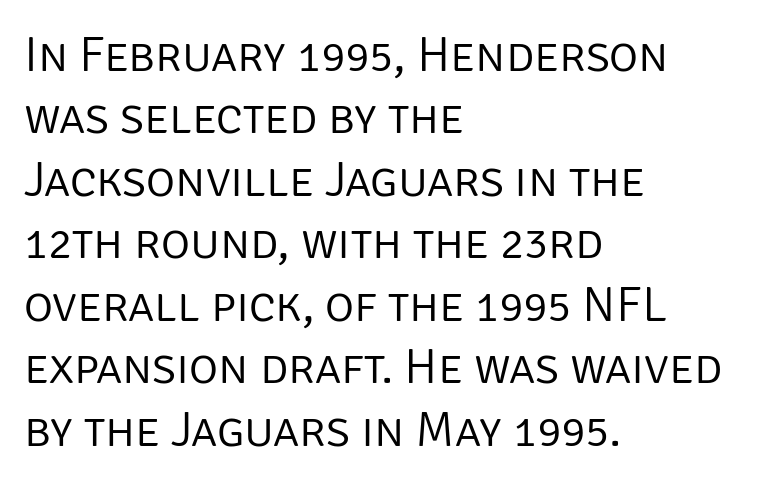
{"serif": "no", "italic": "no", "bold": "no", "weight": "light", "width": "normal", "stroke_contrast": "low", "x_height": "large", "monospaced": "no", "underline": "no", "align": "left", "line_spacing": "normal", "line_spacing_ratio": 1.25, "letter_spacing": "normal", "letter_spacing_em": 0.0, "glyph_px": 50}
